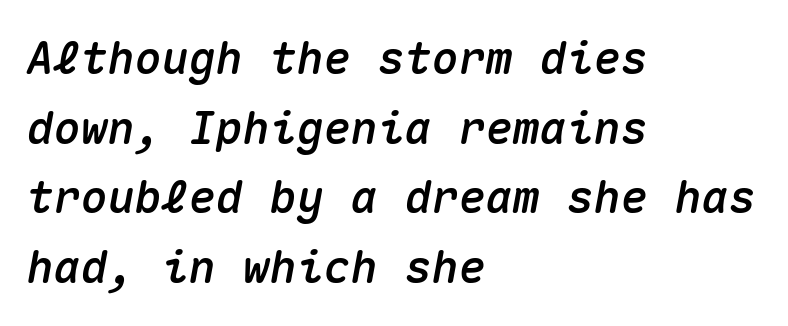
Q: Is the text italic (slanted)? A: Yes, it leans right by about 10 degrees.
Q: Is the text underlined? A: No.
Q: How is the paragraph aligned? A: Left-aligned.
Q: Is the spacing between letters normal or unusually wide? A: Normal.
Q: Is the spacing between lines tight, normal or loose? A: Normal.
Q: Width (condensed, normal, or wide)? A: Normal.
Q: Stroke contrast? A: Medium.
Q: x-height? A: Medium.
Q: Monospaced? A: Yes.
